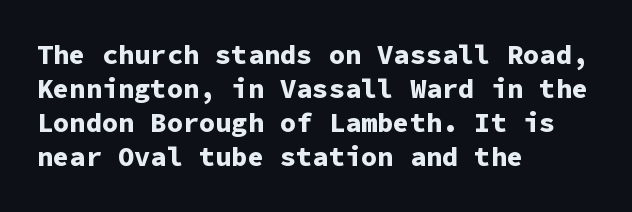
The image shows 27 px bold type, upright; set left-aligned, normal line spacing (1.26x), normal letter spacing, not underlined.
